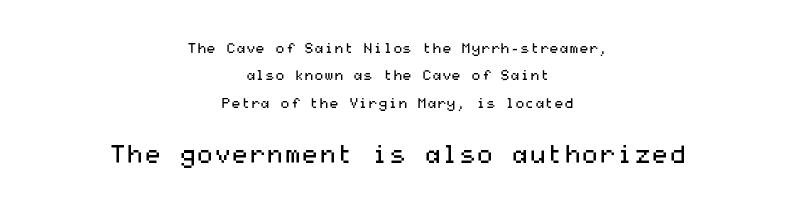
Q: Is the text bold? A: No.
Q: Is the text italic (slanted)? A: No, it is upright.
Q: Is the text underlined? A: No.
Q: How is the paragraph aligned? A: Centered.
Q: Is the spacing between letters normal or unusually wide? A: Normal.
Q: Is the spacing between lines tight, normal or loose? A: Loose.
Q: Which block of text is set in a larger size, the first (top) or the second (bottom)? A: The second (bottom) one.
